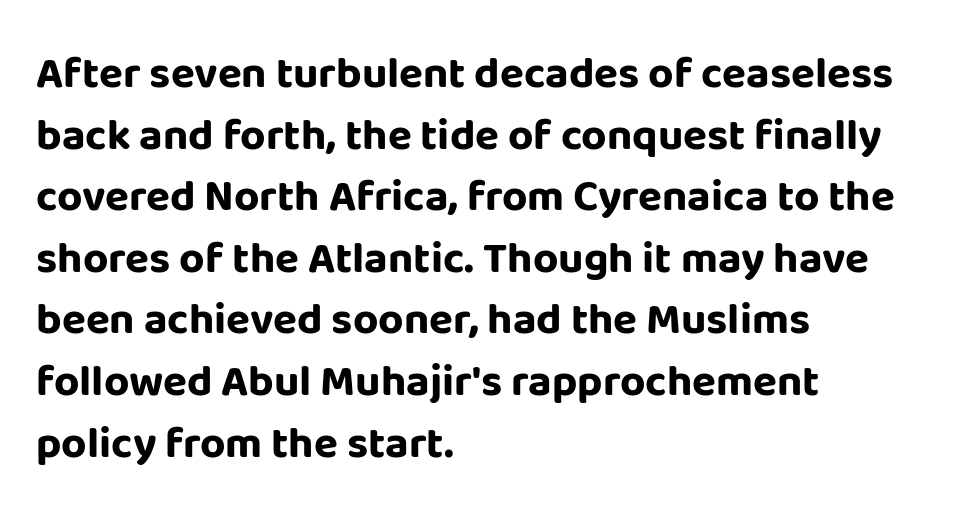
Look at the stroke-to-counter ratio: heavy, a bold. All the whitespace from short lines collects on the right. Unmarked baselines from the first word to the last. Between one letter and the next there's only the usual sliver of space. You can tell it's not italic because the verticals are truly vertical.
